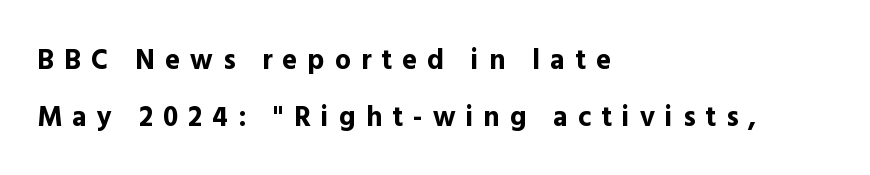
Q: Is the text bold? A: Yes.
Q: Is the text italic (slanted)? A: No, it is upright.
Q: Is the typeface a serif or a sans-serif typeface? A: Sans-serif.
Q: Is the text underlined? A: No.
Q: How is the paragraph aligned? A: Left-aligned.
Q: Is the spacing between letters normal or unusually wide? A: Unusually wide.
Q: Is the spacing between lines tight, normal or loose? A: Loose.
Q: Width (condensed, normal, or wide)? A: Normal.
Q: x-height? A: Medium.
Q: Monospaced? A: No.
